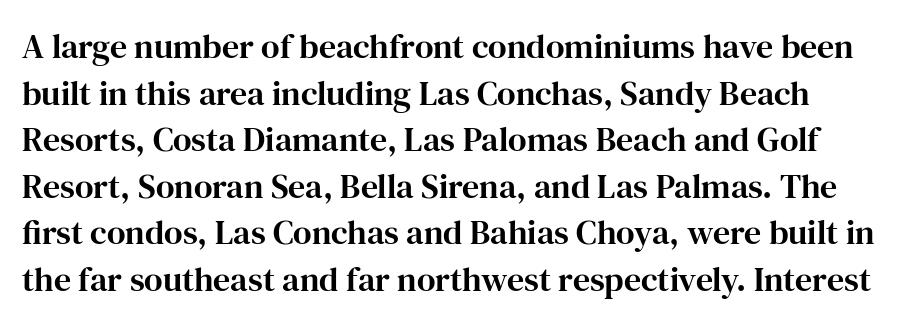
Is the letter spacing exaggerated? No — it looks like the ordinary default. Quick note: not italic, upright. Glance below the letters and you will spot only blank space. Line spacing here is normal. Type style note: has serifs.
